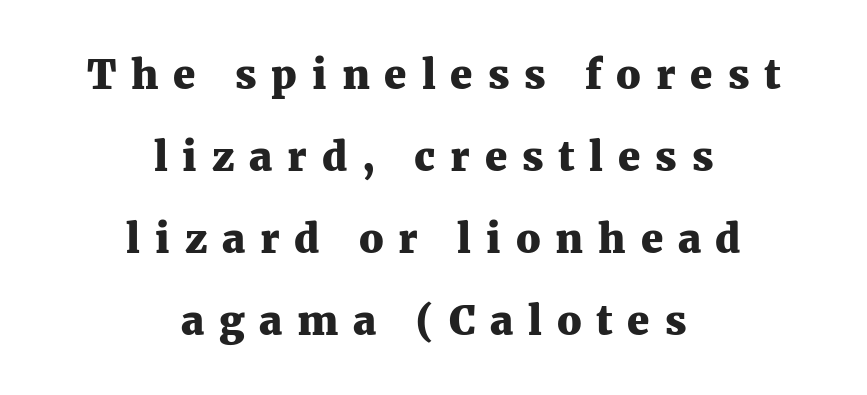
Q: Is the text bold? A: Yes.
Q: Is the text italic (slanted)? A: No, it is upright.
Q: Is the typeface a serif or a sans-serif typeface? A: Serif.
Q: Is the text underlined? A: No.
Q: How is the paragraph aligned? A: Centered.
Q: Is the spacing between letters normal or unusually wide? A: Unusually wide.
Q: Is the spacing between lines tight, normal or loose? A: Loose.
Q: Width (condensed, normal, or wide)? A: Normal.
Q: Stroke contrast? A: Medium.
Q: x-height? A: Medium.
Q: Monospaced? A: No.
